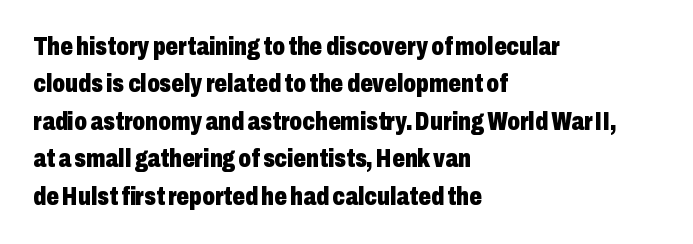
{"italic": "no", "bold": "yes", "underline": "no", "align": "left", "line_spacing": "normal", "line_spacing_ratio": 1.5, "letter_spacing": "normal", "letter_spacing_em": 0.0, "glyph_px": 25}
